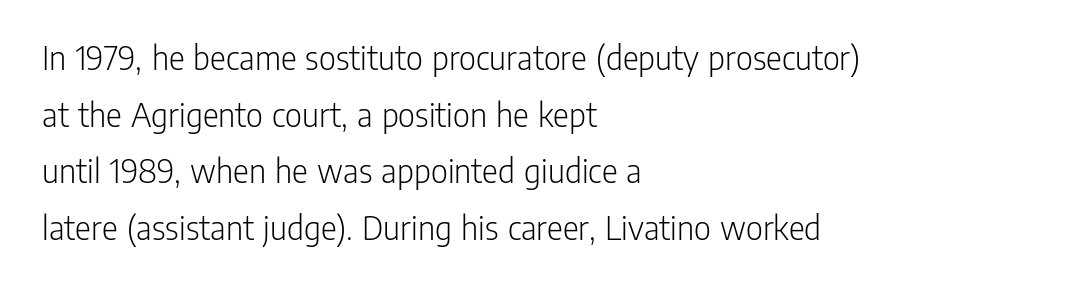
{"serif": "no", "italic": "no", "bold": "no", "weight": "light", "width": "condensed", "stroke_contrast": "low", "x_height": "medium", "monospaced": "no", "underline": "no", "align": "left", "line_spacing": "normal", "line_spacing_ratio": 1.53, "letter_spacing": "normal", "letter_spacing_em": 0.0, "glyph_px": 37}
